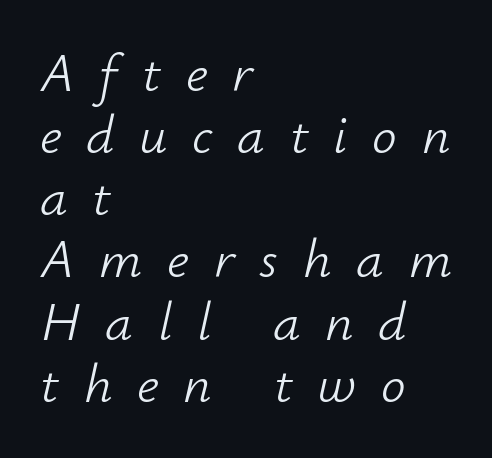
The image shows 55 px light type, italic (leaning right); set left-aligned, tight line spacing (1.13x), unusually wide letter spacing (+0.45 em), not underlined; low stroke contrast and a small x-height.
